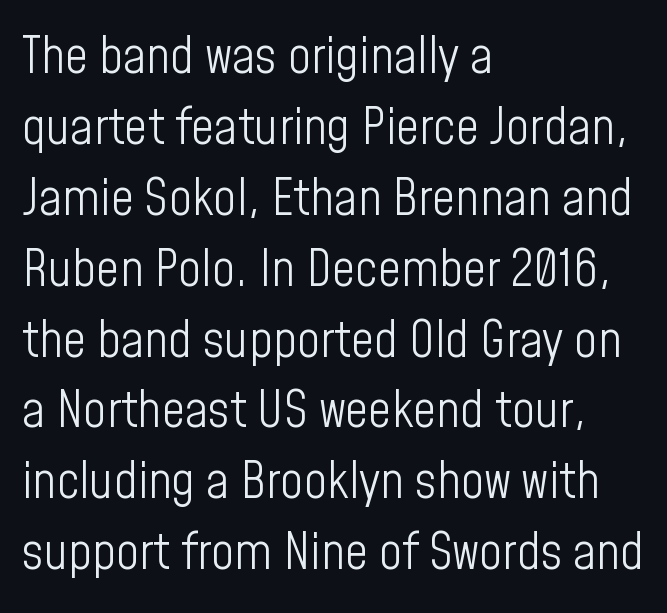
The image shows 51 px light, condensed sans-serif type, upright; set left-aligned, normal line spacing (1.39x), normal letter spacing, not underlined; low stroke contrast and a medium x-height.
